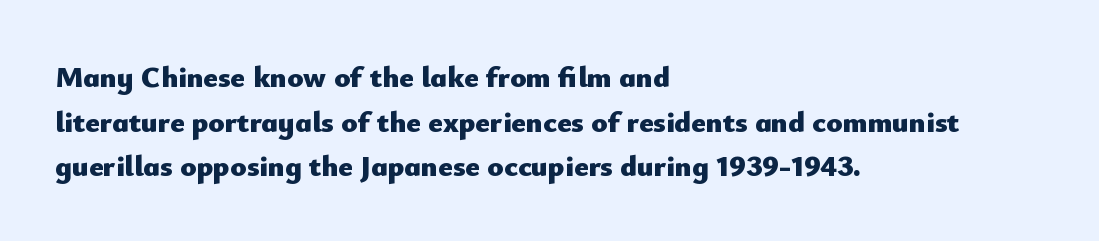
The image shows 30 px heavy sans-serif type, upright; set left-aligned, normal line spacing (1.49x), normal letter spacing, not underlined; low stroke contrast and a small x-height.
